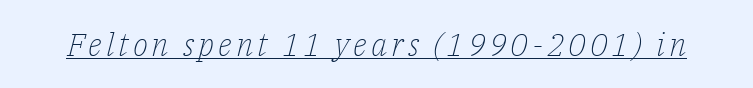
The image shows 32 px light serif type, italic (leaning right); set underlined; low stroke contrast and a medium x-height.
